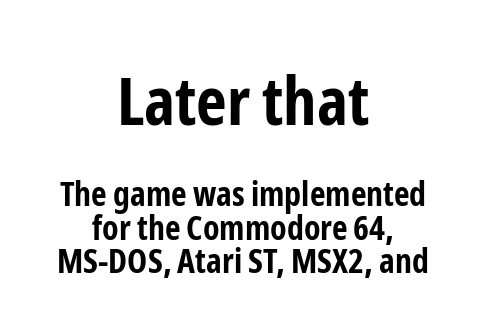
{"serif": "no", "italic": "no", "bold": "yes", "weight": "bold", "width": "condensed", "stroke_contrast": "low", "x_height": "medium", "monospaced": "no", "underline": "no", "align": "center", "line_spacing": "tight", "line_spacing_ratio": 0.99, "letter_spacing": "normal", "letter_spacing_em": 0.0, "larger_block": "first", "size_ratio": 1.97, "glyph_px": 67}
